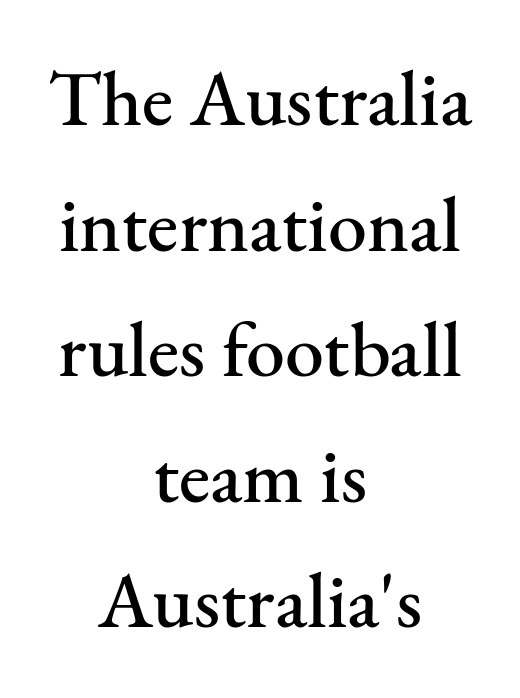
Q: Is the text italic (slanted)? A: No, it is upright.
Q: Is the typeface a serif or a sans-serif typeface? A: Serif.
Q: Is the text underlined? A: No.
Q: How is the paragraph aligned? A: Centered.
Q: Is the spacing between letters normal or unusually wide? A: Normal.
Q: Is the spacing between lines tight, normal or loose? A: Normal.
Q: Width (condensed, normal, or wide)? A: Normal.
Q: Stroke contrast? A: Medium.
Q: x-height? A: Small.
Q: Monospaced? A: No.
